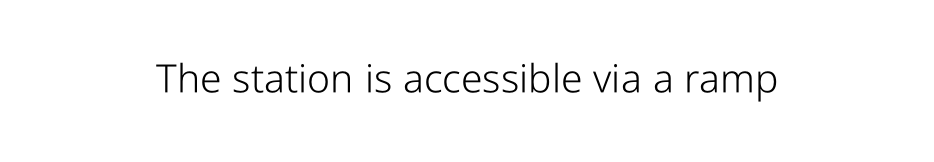
{"serif": "no", "italic": "no", "bold": "no", "weight": "light", "width": "condensed", "stroke_contrast": "low", "x_height": "medium", "monospaced": "no", "underline": "no", "letter_spacing": "normal", "letter_spacing_em": 0.0, "glyph_px": 39}
